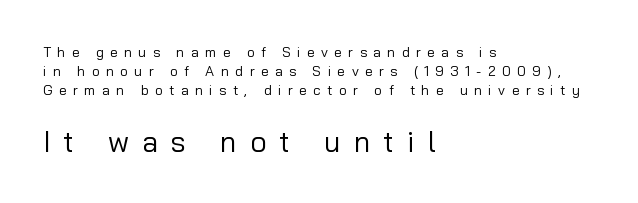
{"serif": "no", "italic": "no", "bold": "no", "weight": "regular", "width": "normal", "stroke_contrast": "low", "x_height": "medium", "monospaced": "no", "underline": "no", "align": "left", "line_spacing": "normal", "line_spacing_ratio": 1.35, "letter_spacing": "wide", "letter_spacing_em": 0.45, "larger_block": "second", "size_ratio": 2.07, "glyph_px": 29}
